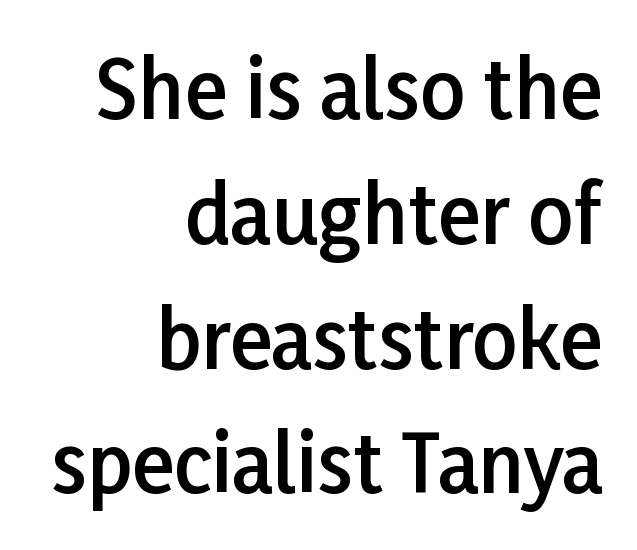
No italicization has been applied; the sample stays upright. Honestly, the letter spacing is just normal — you wouldn't notice it. Every letter is mildly thick-stroked: semibold rather than bold. In CSS terms this would be text-align: right.
